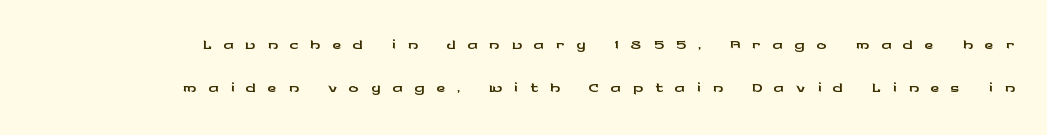
{"italic": "no", "underline": "no", "align": "right", "line_spacing_ratio": 1.74, "letter_spacing": "wide", "letter_spacing_em": 0.47, "glyph_px": 25}
